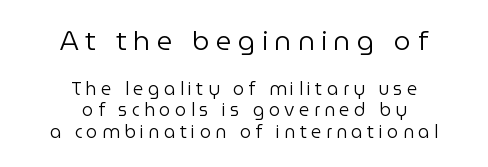
Of the two passages, the one on top uses the larger point size. Here the glyphs are tracked loosely, breaking word shapes into spaced letters. Posture: upright roman. Is the stroke heavy? The answer is a plain regular-or-lighter. The whitespace from short lines is split evenly between both sides. Bare-footed words on every line.
